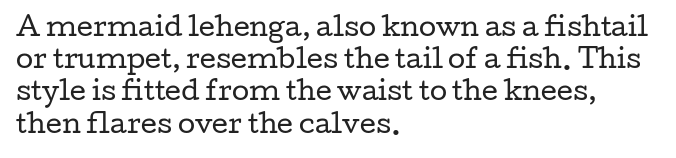
Q: Is the text bold? A: No.
Q: Is the text italic (slanted)? A: No, it is upright.
Q: Is the text underlined? A: No.
Q: How is the paragraph aligned? A: Left-aligned.
Q: Is the spacing between letters normal or unusually wide? A: Normal.
Q: Is the spacing between lines tight, normal or loose? A: Normal.
